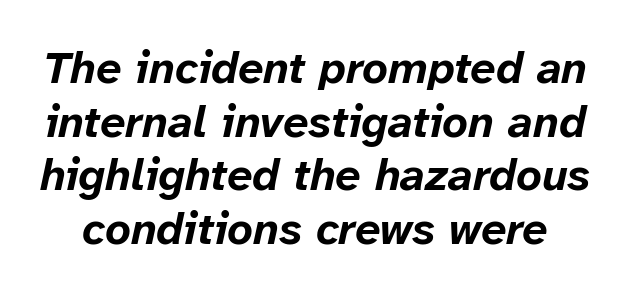
{"italic": "yes", "lean": "right", "slant_degrees": 12, "bold": "yes", "weight": "bold", "width": "normal", "stroke_contrast": "low", "x_height": "medium", "monospaced": "no", "underline": "no", "line_spacing_ratio": 1.19, "letter_spacing": "normal", "letter_spacing_em": 0.0, "glyph_px": 45}
